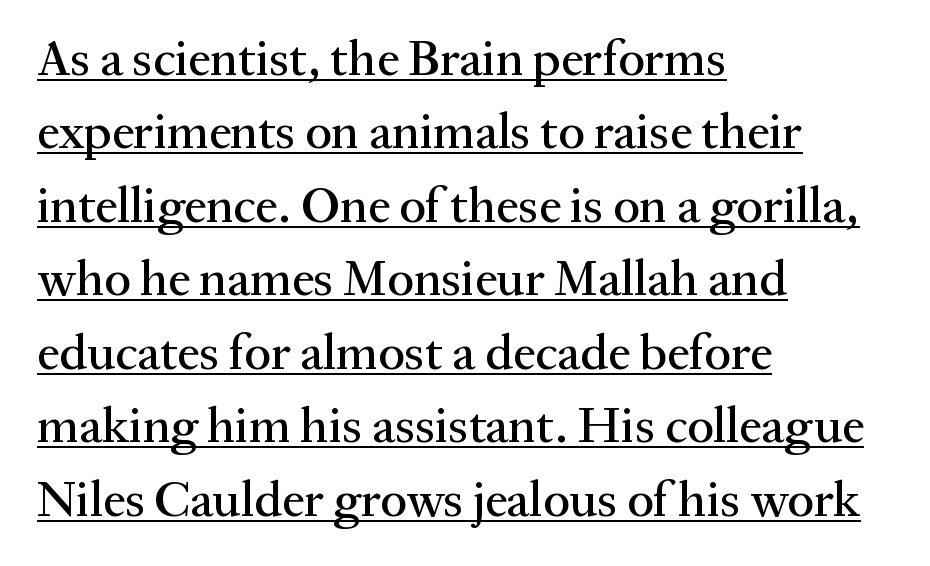
{"serif": "yes", "italic": "no", "width": "normal", "stroke_contrast": "medium", "x_height": "medium", "monospaced": "no", "underline": "yes", "align": "left", "line_spacing": "normal", "line_spacing_ratio": 1.47, "letter_spacing": "normal", "letter_spacing_em": 0.0, "glyph_px": 50}
